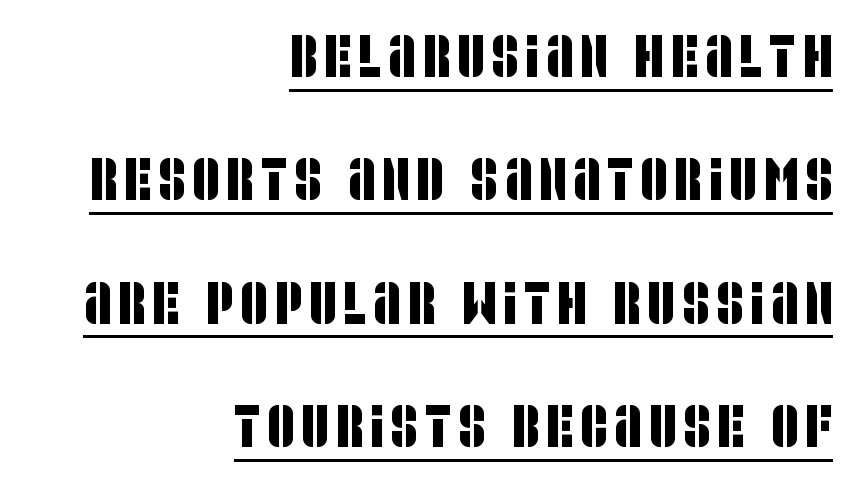
Q: Is the typeface a serif or a sans-serif typeface? A: Sans-serif.
Q: Is the text underlined? A: Yes.
Q: How is the paragraph aligned? A: Right-aligned.
Q: Is the spacing between lines tight, normal or loose? A: Loose.
Q: Width (condensed, normal, or wide)? A: Condensed.
Q: Stroke contrast? A: Low.
Q: x-height? A: Large.
Q: Monospaced? A: No.
